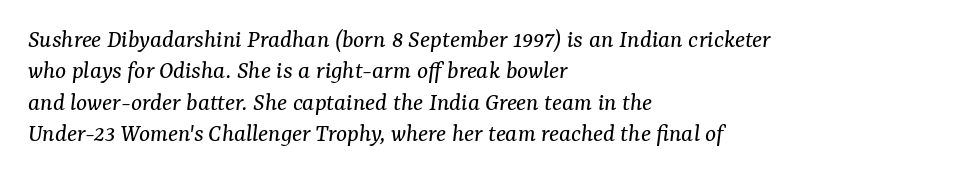
The text carries the slant typical of an italic or oblique font. Check under the words: just untouched page. No extra ink here — the face is not bold. Compared with a centered layout, this one pins lines to the left instead. Words appear dense and cohesive because spacing is normal.
